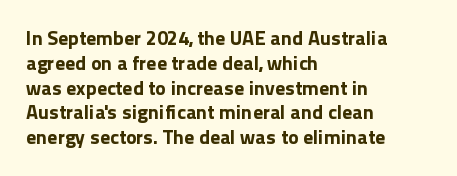
{"italic": "no", "bold": "yes", "underline": "no", "align": "left", "line_spacing_ratio": 1.24, "letter_spacing": "normal", "letter_spacing_em": 0.0, "glyph_px": 20}
